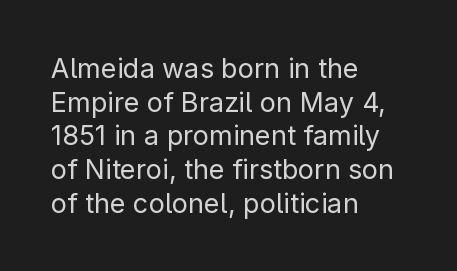
Q: Is the text bold? A: No.
Q: Is the text italic (slanted)? A: No, it is upright.
Q: Is the text underlined? A: No.
Q: How is the paragraph aligned? A: Left-aligned.
Q: Is the spacing between letters normal or unusually wide? A: Normal.
Q: Is the spacing between lines tight, normal or loose? A: Normal.
